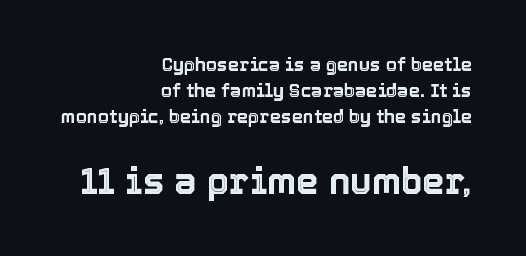
Q: Is the text italic (slanted)? A: No, it is upright.
Q: Is the text underlined? A: No.
Q: How is the paragraph aligned? A: Right-aligned.
Q: Is the spacing between letters normal or unusually wide? A: Normal.
Q: Is the spacing between lines tight, normal or loose? A: Normal.
Q: Which block of text is set in a larger size, the first (top) or the second (bottom)? A: The second (bottom) one.
Q: Width (condensed, normal, or wide)? A: Normal.
Q: x-height? A: Medium.
Q: Monospaced? A: No.
